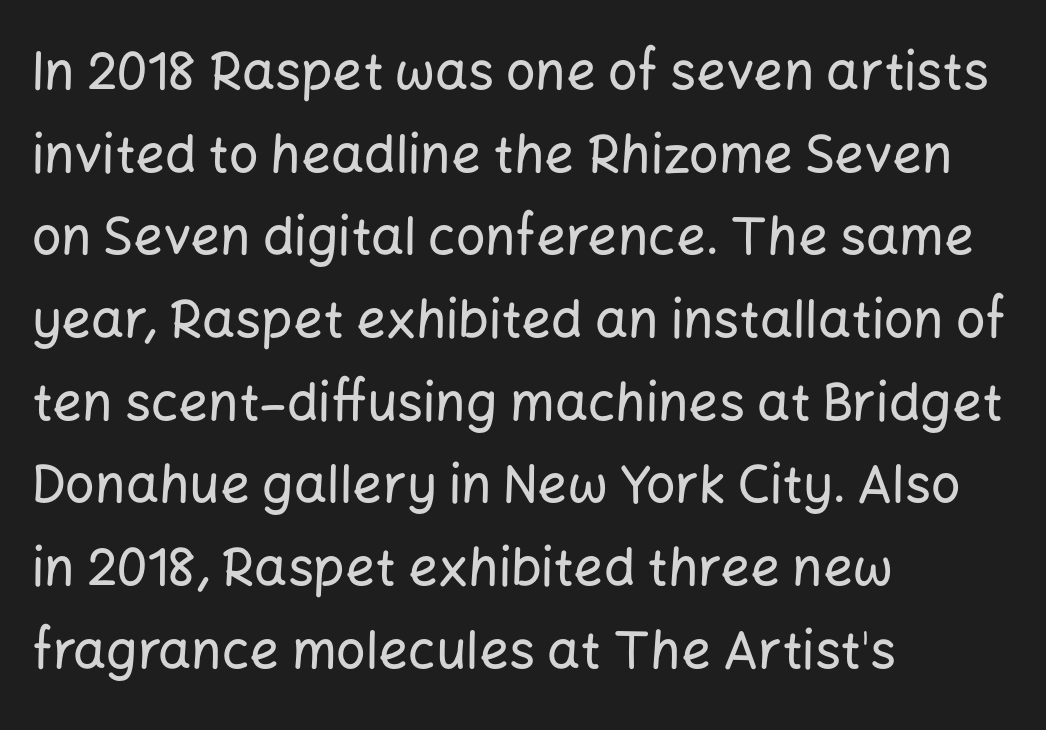
Q: Is the text italic (slanted)? A: No, it is upright.
Q: Is the typeface a serif or a sans-serif typeface? A: Sans-serif.
Q: Is the text underlined? A: No.
Q: How is the paragraph aligned? A: Left-aligned.
Q: Is the spacing between letters normal or unusually wide? A: Normal.
Q: Is the spacing between lines tight, normal or loose? A: Normal.
Q: Width (condensed, normal, or wide)? A: Normal.
Q: Stroke contrast? A: Low.
Q: x-height? A: Medium.
Q: Monospaced? A: No.
